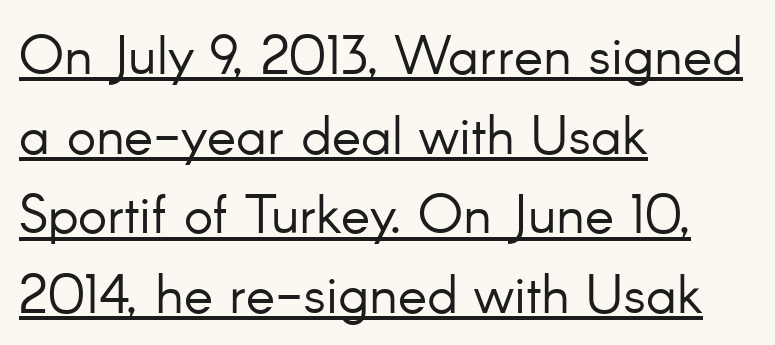
The image shows 55 px light sans-serif type, upright; set left-aligned, normal line spacing (1.45x), normal letter spacing, underlined; low stroke contrast and a small x-height.
